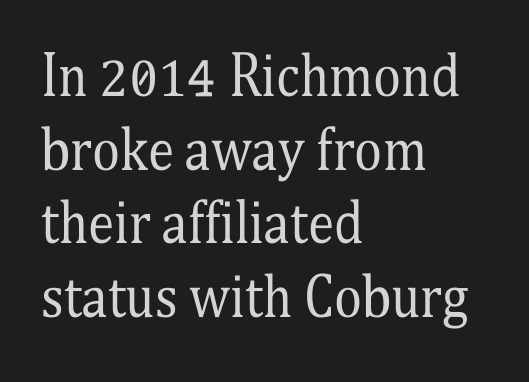
{"serif": "yes", "italic": "no", "bold": "no", "weight": "regular", "width": "condensed", "stroke_contrast": "medium", "x_height": "medium", "monospaced": "no", "underline": "no", "align": "left", "line_spacing": "normal", "line_spacing_ratio": 1.39, "letter_spacing": "normal", "letter_spacing_em": 0.0, "glyph_px": 53}
